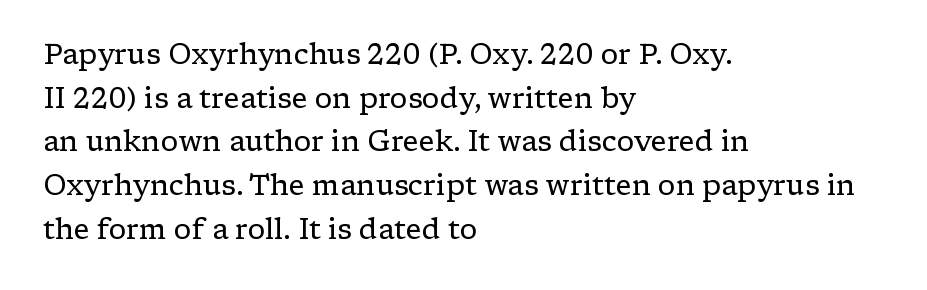
I'd call this a serif setting — the letters wear small feet. These glyphs show unthickened strokes, regular width or finer. The axis of the letterforms is exactly vertical. Spacing verdict: proportional, widths tailored to each character. This sample is left-justified, so line endings fall wherever the words run out. The type is set solid horizontally, with unmodified tracking.
